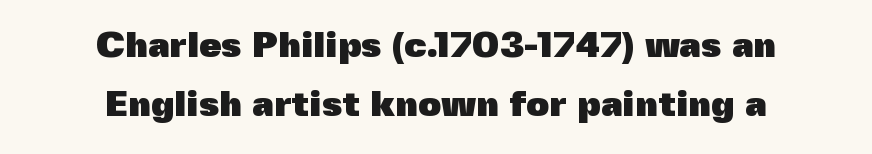
{"serif": "no", "italic": "no", "bold": "yes", "weight": "heavy", "width": "normal", "x_height": "medium", "monospaced": "no", "underline": "no", "align": "center", "line_spacing": "normal", "line_spacing_ratio": 1.63, "letter_spacing": "normal", "letter_spacing_em": 0.0, "glyph_px": 36}
